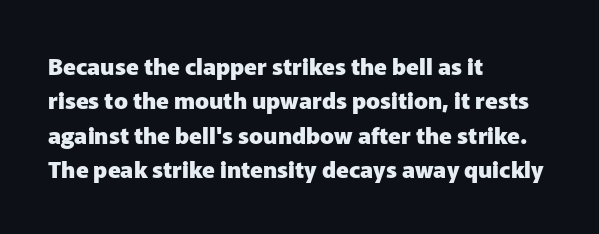
{"italic": "no", "bold": "yes", "underline": "no", "align": "left", "line_spacing": "normal", "line_spacing_ratio": 1.5, "letter_spacing": "normal", "letter_spacing_em": 0.0, "glyph_px": 23}
